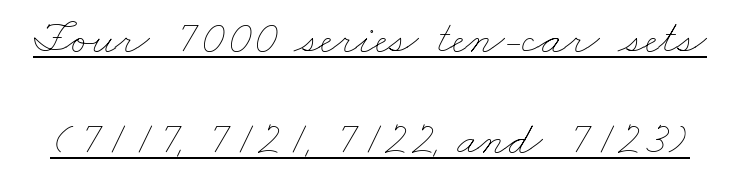
{"bold": "no", "weight": "thin", "width": "wide", "stroke_contrast": "low", "x_height": "small", "monospaced": "no", "underline": "yes", "line_spacing": "loose", "line_spacing_ratio": 2.11, "letter_spacing": "normal", "letter_spacing_em": 0.0, "glyph_px": 48}
